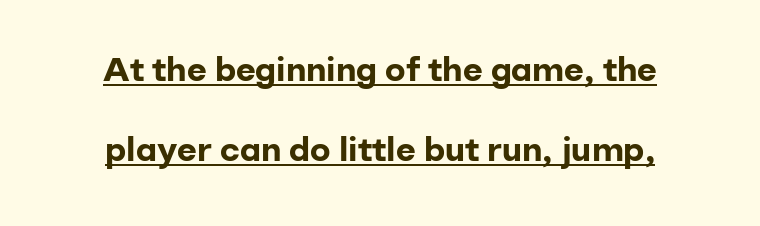
{"serif": "no", "italic": "no", "bold": "yes", "weight": "bold", "width": "normal", "stroke_contrast": "low", "x_height": "medium", "monospaced": "no", "underline": "yes", "line_spacing": "loose", "line_spacing_ratio": 2.36, "letter_spacing": "normal", "letter_spacing_em": 0.0, "glyph_px": 34}
